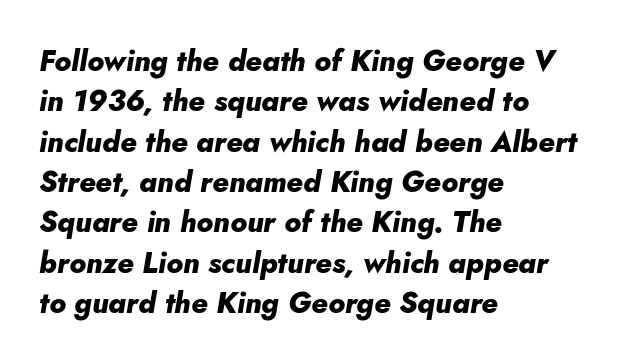
Q: Is the text bold? A: Yes.
Q: Is the text italic (slanted)? A: Yes, it leans right by about 10 degrees.
Q: Is the text underlined? A: No.
Q: How is the paragraph aligned? A: Left-aligned.
Q: Is the spacing between letters normal or unusually wide? A: Normal.
Q: Is the spacing between lines tight, normal or loose? A: Normal.
Q: Width (condensed, normal, or wide)? A: Normal.
Q: Stroke contrast? A: Low.
Q: x-height? A: Small.
Q: Monospaced? A: No.
